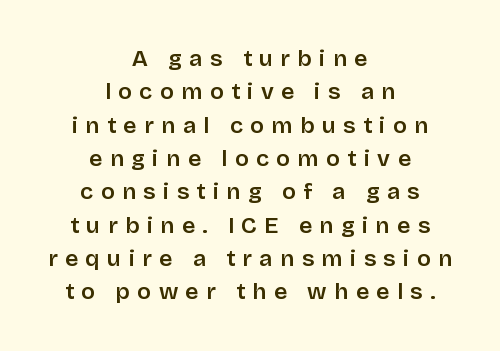
{"italic": "no", "bold": "semi", "underline": "no", "align": "center", "line_spacing": "normal", "line_spacing_ratio": 1.45, "letter_spacing": "wide", "letter_spacing_em": 0.32, "glyph_px": 23}
